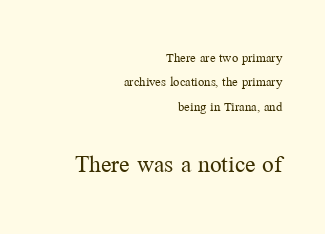
{"italic": "no", "bold": "no", "underline": "no", "align": "right", "line_spacing_ratio": 1.74, "letter_spacing": "normal", "letter_spacing_em": 0.0, "larger_block": "second", "size_ratio": 1.86, "glyph_px": 26}
